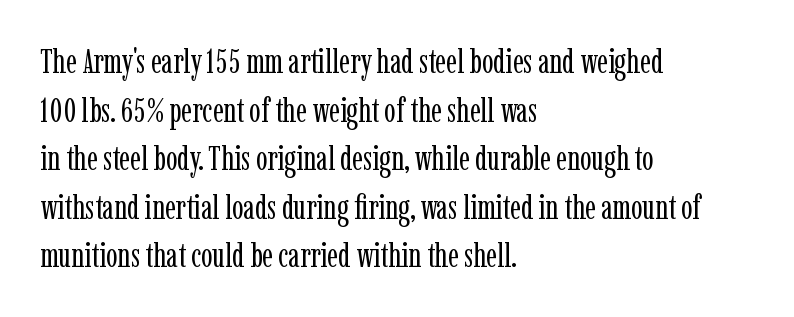
Q: Is the text bold? A: No.
Q: Is the text italic (slanted)? A: No, it is upright.
Q: Is the typeface a serif or a sans-serif typeface? A: Serif.
Q: Is the text underlined? A: No.
Q: How is the paragraph aligned? A: Left-aligned.
Q: Is the spacing between letters normal or unusually wide? A: Normal.
Q: Is the spacing between lines tight, normal or loose? A: Normal.
Q: Width (condensed, normal, or wide)? A: Condensed.
Q: Stroke contrast? A: Low.
Q: x-height? A: Medium.
Q: Monospaced? A: No.
